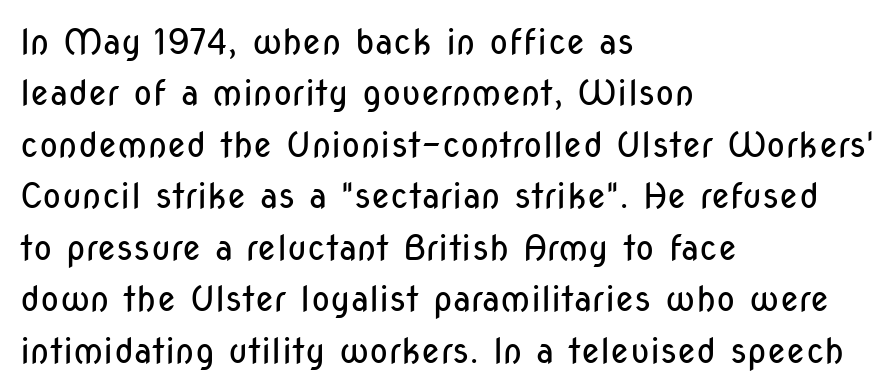
Compared with a typical body face, this is equally light or lighter still. What's the leading like? Ordinary, nothing unusual. Between one letter and the next there's only the usual sliver of space. Every row of glyphs begins at an identical x-position on the left.
